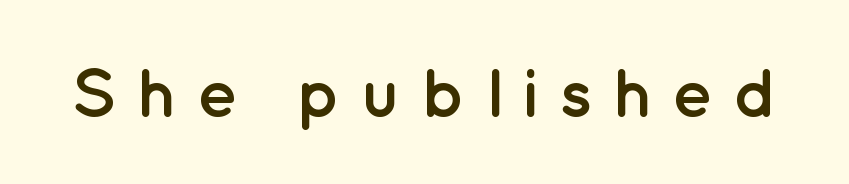
Q: Is the text bold? A: Yes.
Q: Is the text italic (slanted)? A: No, it is upright.
Q: Is the typeface a serif or a sans-serif typeface? A: Sans-serif.
Q: Is the text underlined? A: No.
Q: Is the spacing between letters normal or unusually wide? A: Unusually wide.
Q: Width (condensed, normal, or wide)? A: Normal.
Q: Stroke contrast? A: Low.
Q: x-height? A: Medium.
Q: Monospaced? A: No.
